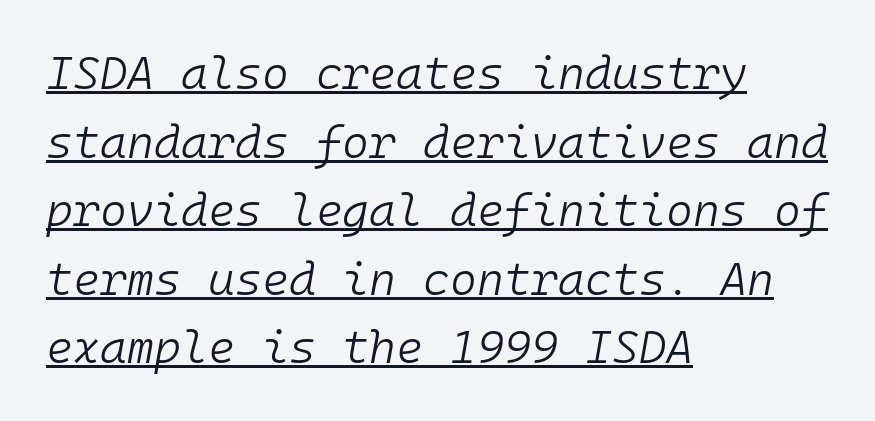
The image shows 46 px light type, italic (leaning right), monospaced; set left-aligned, normal line spacing (1.49x), normal letter spacing, underlined; low stroke contrast and a medium x-height.
